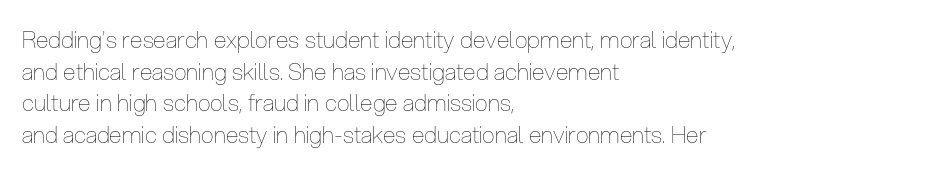
Q: Is the text bold? A: No.
Q: Is the text italic (slanted)? A: No, it is upright.
Q: Is the text underlined? A: No.
Q: How is the paragraph aligned? A: Left-aligned.
Q: Is the spacing between letters normal or unusually wide? A: Normal.
Q: Is the spacing between lines tight, normal or loose? A: Normal.
